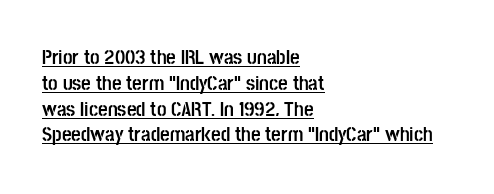
The rendering uses the underline text-decoration. Here the glyphs are tracked normally, forming tight word shapes. The face used here has the dense, thick strokes of a bold. Do the letters lean? They stand straight. Leftover space on each line is placed entirely after the last word.
